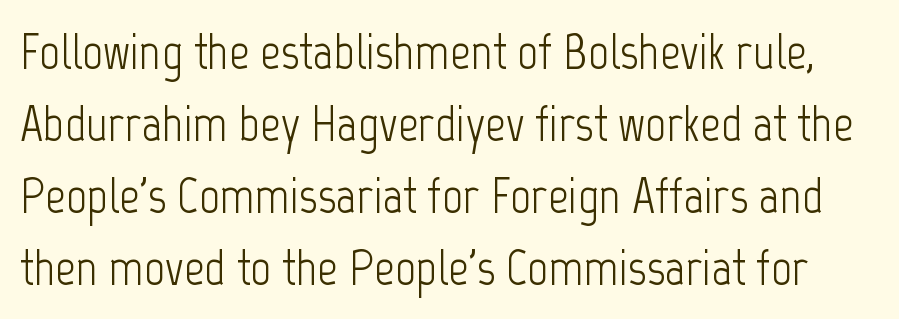
The image shows 51 px light, condensed sans-serif type, upright; set normal line spacing (1.41x), normal letter spacing, not underlined; low stroke contrast and a medium x-height.
